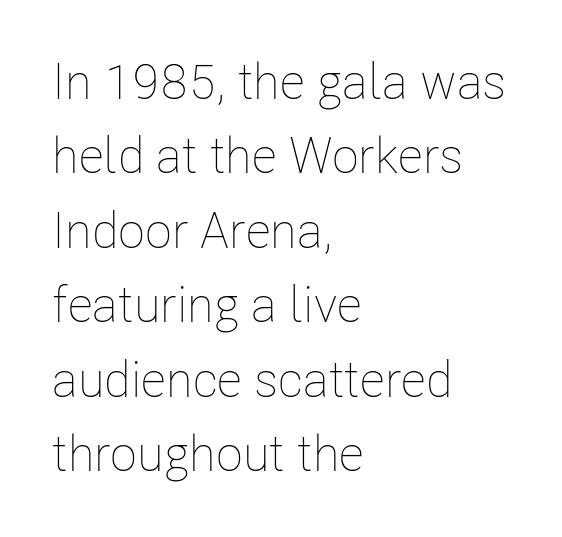
The image shows 50 px thin, condensed type, upright; set left-aligned, normal line spacing (1.49x), normal letter spacing, not underlined; low stroke contrast and a medium x-height.
